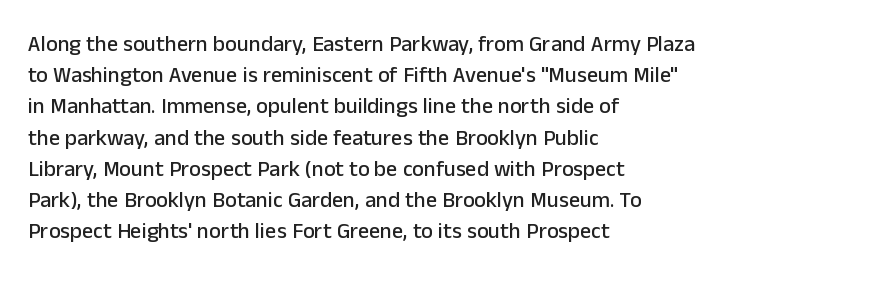
Nope, not italic — everything's standing straight. You could call the tracking neutral — neither tight nor loose. Descenders hang freely into open space. Vertical spacing — default. The compositor pushed each line to the left boundary.
